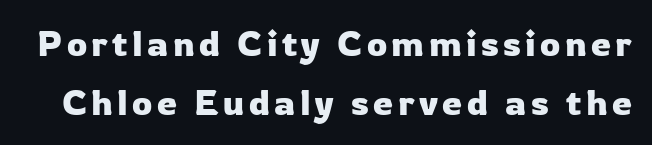
Q: Is the text italic (slanted)? A: No, it is upright.
Q: Is the typeface a serif or a sans-serif typeface? A: Sans-serif.
Q: Is the text underlined? A: No.
Q: Is the spacing between lines tight, normal or loose? A: Normal.
Q: Width (condensed, normal, or wide)? A: Normal.
Q: Stroke contrast? A: Low.
Q: x-height? A: Medium.
Q: Monospaced? A: No.
